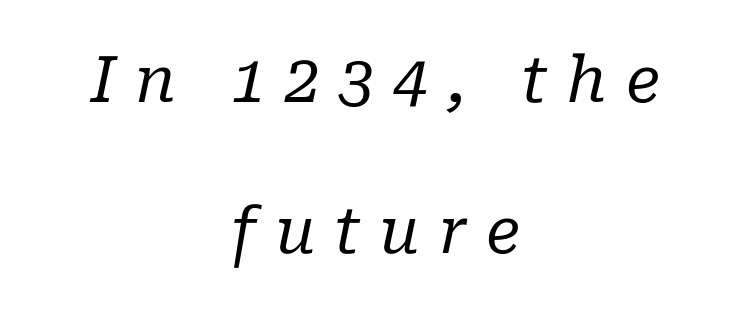
{"serif": "yes", "italic": "yes", "lean": "right", "slant_degrees": 10, "bold": "no", "weight": "regular", "width": "normal", "stroke_contrast": "low", "x_height": "medium", "monospaced": "no", "underline": "no", "align": "center", "line_spacing": "loose", "line_spacing_ratio": 2.4, "letter_spacing": "wide", "letter_spacing_em": 0.3, "glyph_px": 63}
